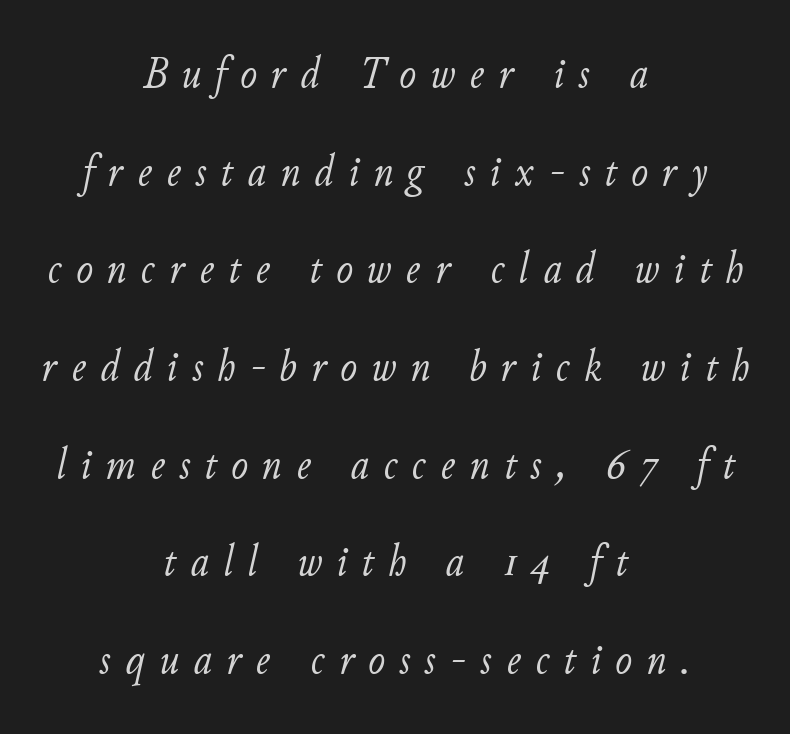
Q: Is the text bold? A: No.
Q: Is the text italic (slanted)? A: Yes, it leans right by about 11 degrees.
Q: Is the text underlined? A: No.
Q: How is the paragraph aligned? A: Centered.
Q: Is the spacing between letters normal or unusually wide? A: Unusually wide.
Q: Is the spacing between lines tight, normal or loose? A: Loose.
Q: Width (condensed, normal, or wide)? A: Normal.
Q: Stroke contrast? A: Low.
Q: x-height? A: Small.
Q: Monospaced? A: No.
